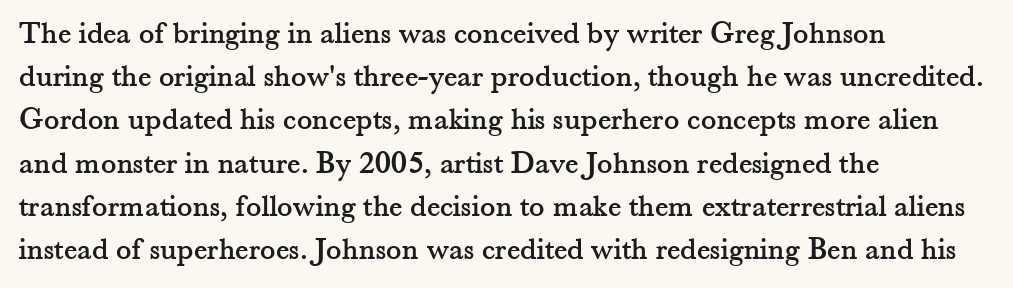
The image shows 32 px serif type, upright; set left-aligned, normal line spacing (1.35x), normal letter spacing, not underlined; medium stroke contrast and a small x-height.
